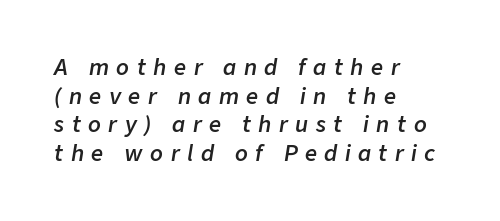
The image shows 21 px text type, italic (leaning right); set left-aligned, normal line spacing (1.36x), unusually wide letter spacing (+0.36 em), not underlined.
